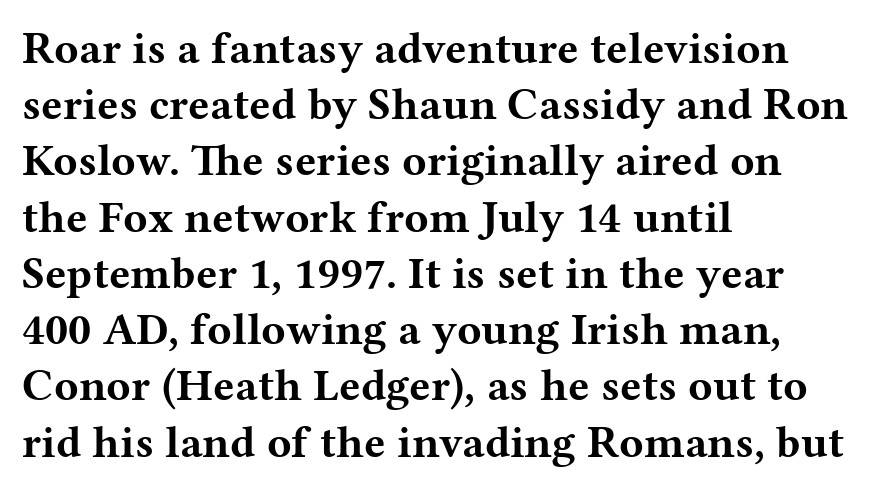
Q: Is the text bold? A: Yes.
Q: Is the text italic (slanted)? A: No, it is upright.
Q: Is the typeface a serif or a sans-serif typeface? A: Serif.
Q: Is the text underlined? A: No.
Q: How is the paragraph aligned? A: Left-aligned.
Q: Is the spacing between letters normal or unusually wide? A: Normal.
Q: Is the spacing between lines tight, normal or loose? A: Normal.
Q: Width (condensed, normal, or wide)? A: Wide.
Q: Stroke contrast? A: Medium.
Q: x-height? A: Medium.
Q: Monospaced? A: No.
